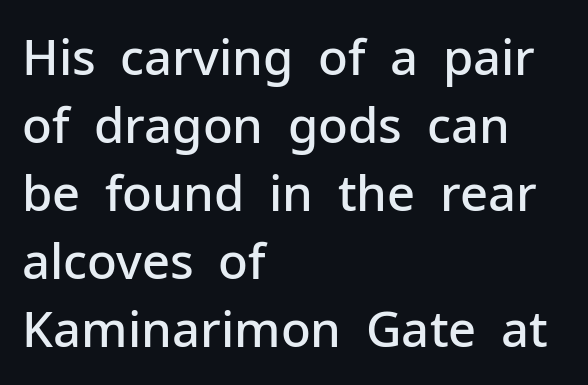
The image shows 49 px semibold sans-serif type, upright; set left-aligned, normal line spacing (1.39x), normal letter spacing, not underlined; low stroke contrast and a medium x-height.
